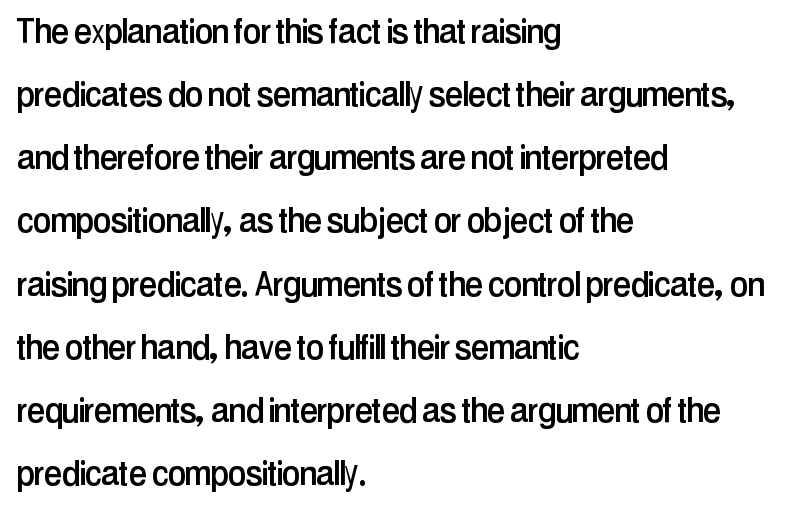
Q: Is the text italic (slanted)? A: No, it is upright.
Q: Is the typeface a serif or a sans-serif typeface? A: Sans-serif.
Q: Is the text underlined? A: No.
Q: How is the paragraph aligned? A: Left-aligned.
Q: Is the spacing between letters normal or unusually wide? A: Normal.
Q: Is the spacing between lines tight, normal or loose? A: Normal.
Q: Width (condensed, normal, or wide)? A: Condensed.
Q: Stroke contrast? A: Low.
Q: x-height? A: Medium.
Q: Monospaced? A: No.
